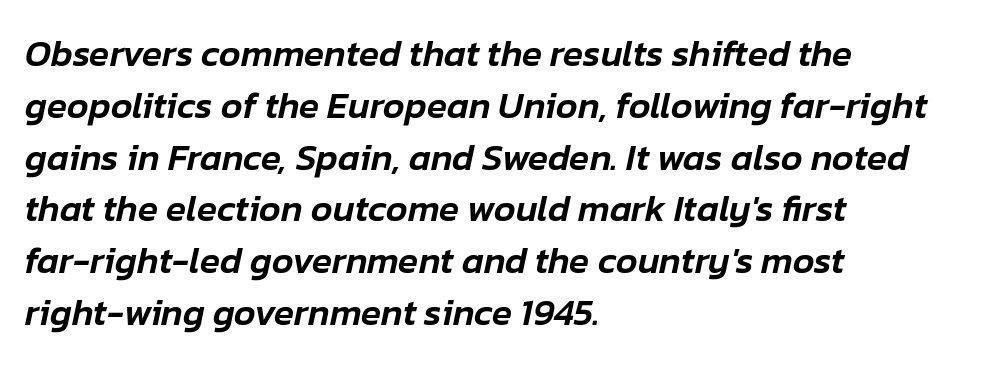
Q: Is the text italic (slanted)? A: Yes, it leans right by about 12 degrees.
Q: Is the text underlined? A: No.
Q: How is the paragraph aligned? A: Left-aligned.
Q: Is the spacing between letters normal or unusually wide? A: Normal.
Q: Is the spacing between lines tight, normal or loose? A: Normal.
Q: Width (condensed, normal, or wide)? A: Normal.
Q: Stroke contrast? A: Low.
Q: x-height? A: Medium.
Q: Monospaced? A: No.
